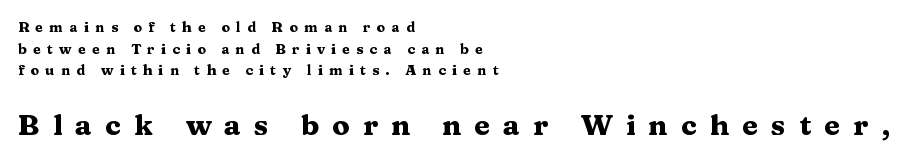
{"serif": "yes", "italic": "no", "bold": "yes", "weight": "heavy", "width": "wide", "stroke_contrast": "medium", "x_height": "medium", "monospaced": "no", "underline": "no", "align": "left", "line_spacing": "normal", "line_spacing_ratio": 1.55, "letter_spacing": "wide", "letter_spacing_em": 0.45, "larger_block": "second", "size_ratio": 2.07, "glyph_px": 29}
